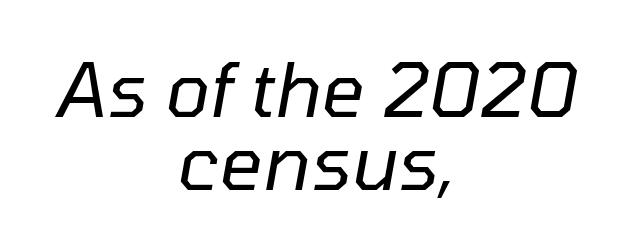
Q: Is the text bold? A: No.
Q: Is the text italic (slanted)? A: Yes, it leans right by about 10 degrees.
Q: Is the text underlined? A: No.
Q: How is the paragraph aligned? A: Centered.
Q: Is the spacing between letters normal or unusually wide? A: Normal.
Q: Is the spacing between lines tight, normal or loose? A: Tight.
Q: Width (condensed, normal, or wide)? A: Normal.
Q: Stroke contrast? A: Low.
Q: x-height? A: Medium.
Q: Monospaced? A: No.
